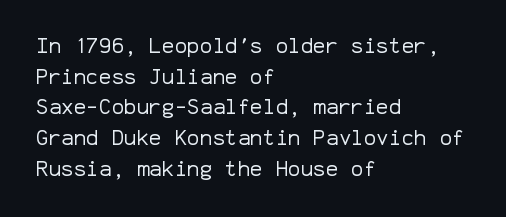
The strip under each line holds only bare page. The lines in this sample share a left origin and differ only in where they stop. The block of text has a typical density, with ordinary space between rows. A typesetter would call this zero additional tracking. Each stroke keeps to a modest, everyday thickness or less. Style check: upright.
